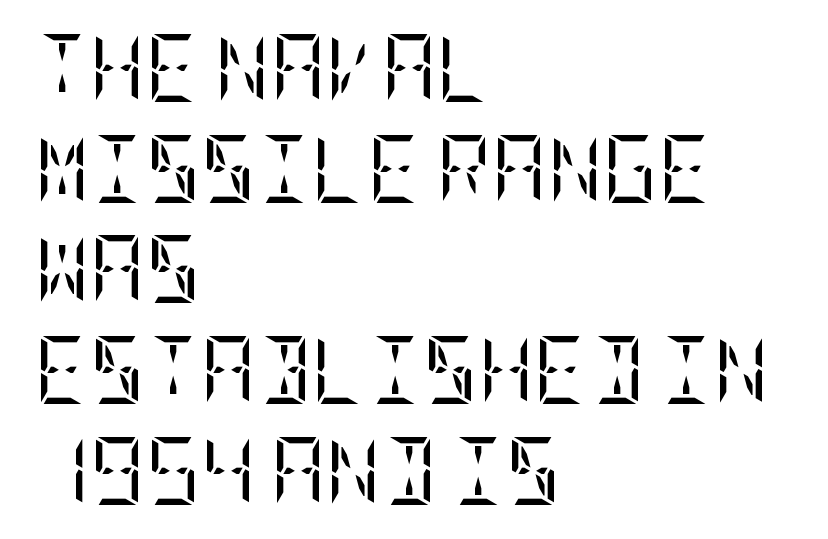
The image shows 68 px regular-weight, condensed serif type, upright; set left-aligned, normal line spacing (1.48x), normal letter spacing, not underlined; low stroke contrast and a large x-height.
